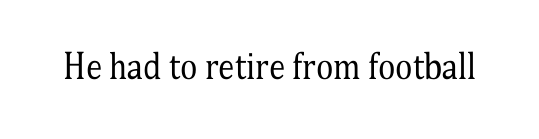
{"serif": "yes", "italic": "no", "bold": "no", "weight": "regular", "width": "condensed", "stroke_contrast": "medium", "x_height": "medium", "monospaced": "no", "underline": "no", "letter_spacing": "normal", "letter_spacing_em": 0.0, "glyph_px": 33}
